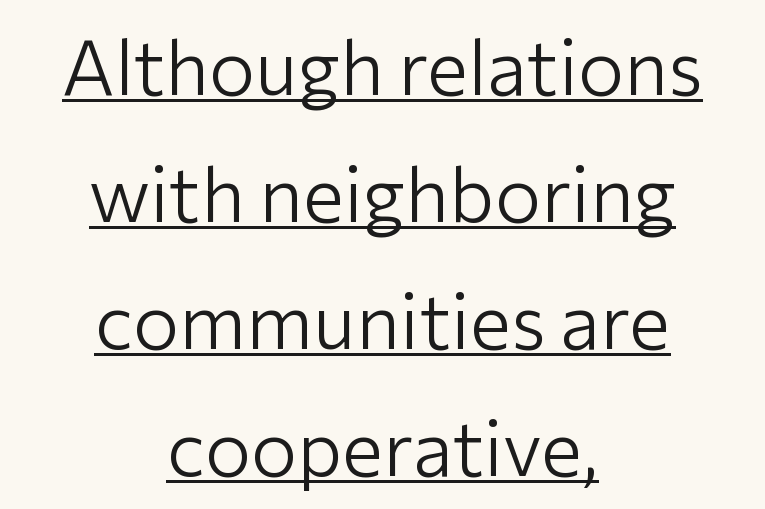
{"serif": "no", "italic": "no", "bold": "no", "weight": "light", "width": "normal", "stroke_contrast": "low", "x_height": "medium", "monospaced": "no", "underline": "yes", "align": "center", "line_spacing": "normal", "line_spacing_ratio": 1.65, "letter_spacing": "normal", "letter_spacing_em": 0.0, "glyph_px": 77}
